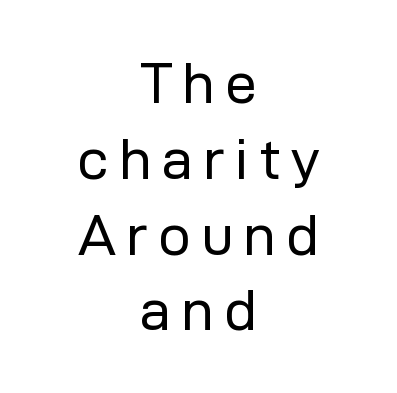
Stem width sits at or under what a default text font uses. Think of a printed novel: that variable character pitch is what you see here. The passage is arranged like a title page — every line centered. The text was rendered using a sans face with plain stroke endings. The strip under each line holds only bare page. It's the straight-up-and-down kind of type.
